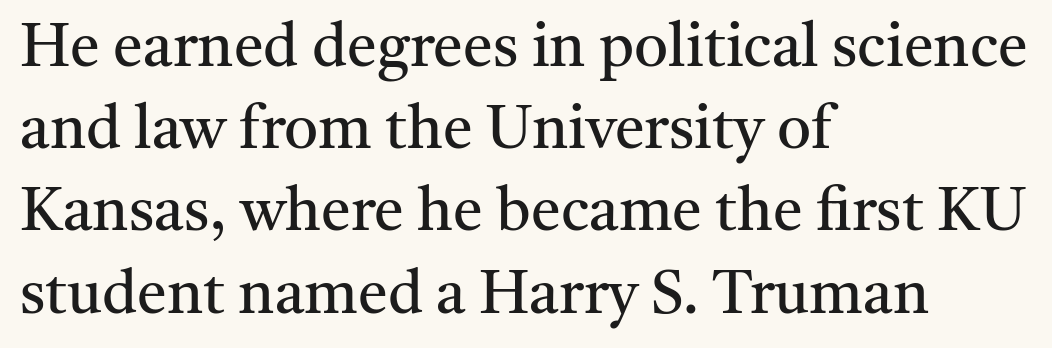
The image shows 60 px regular-weight serif type, upright; set left-aligned, normal line spacing (1.37x), normal letter spacing, not underlined; medium stroke contrast and a medium x-height.
